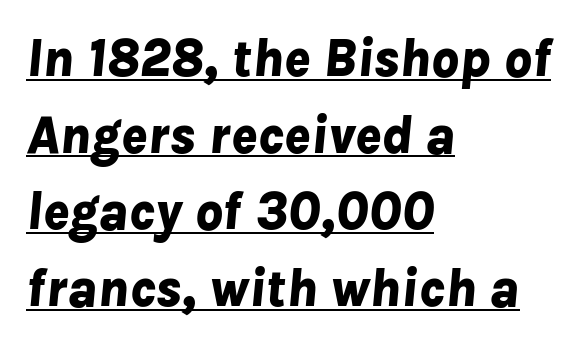
Q: Is the text bold? A: Yes.
Q: Is the text italic (slanted)? A: Yes, it leans right by about 8 degrees.
Q: Is the text underlined? A: Yes.
Q: How is the paragraph aligned? A: Left-aligned.
Q: Is the spacing between letters normal or unusually wide? A: Normal.
Q: Is the spacing between lines tight, normal or loose? A: Normal.
Q: Width (condensed, normal, or wide)? A: Normal.
Q: Stroke contrast? A: Low.
Q: x-height? A: Medium.
Q: Monospaced? A: No.
